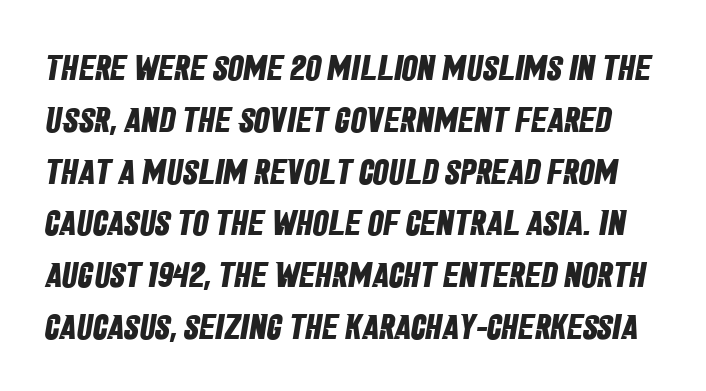
The image shows 35 px bold, condensed sans-serif type; set normal line spacing (1.48x), normal letter spacing, not underlined; low stroke contrast and a large x-height.
